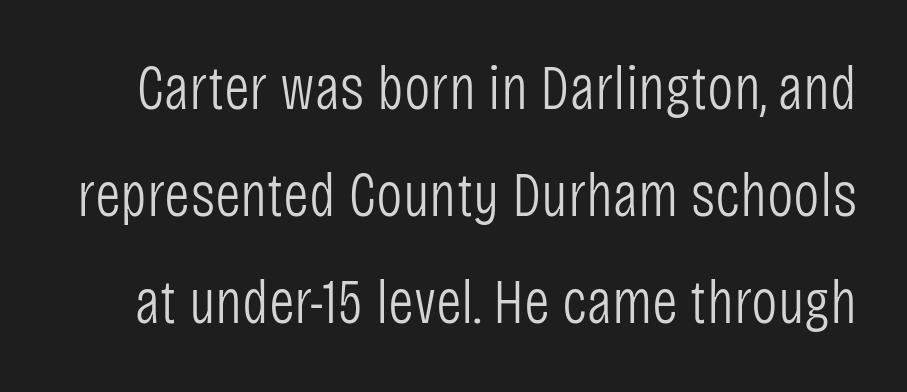
The string is rendered with underlining switched off. Serif or sans? Sans — the stroke terminals are bare. Style check: upright. Is the stroke heavy? The answer is a plain regular-or-lighter. Think of a printed novel: that variable character pitch is what you see here.
